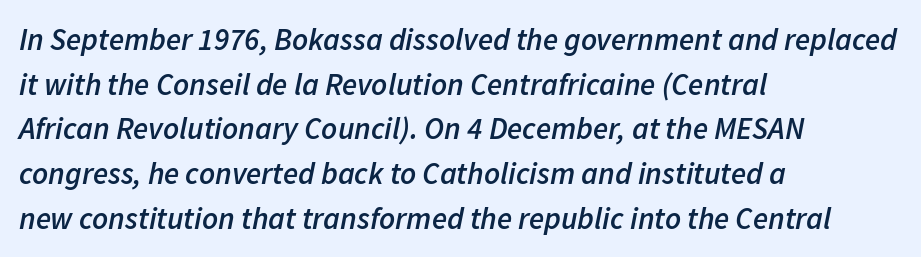
{"italic": "yes", "lean": "right", "slant_degrees": 11, "bold": "semi", "weight": "semibold", "width": "normal", "stroke_contrast": "low", "x_height": "medium", "monospaced": "no", "underline": "no", "align": "left", "line_spacing": "normal", "line_spacing_ratio": 1.44, "letter_spacing": "normal", "letter_spacing_em": 0.0, "glyph_px": 31}
